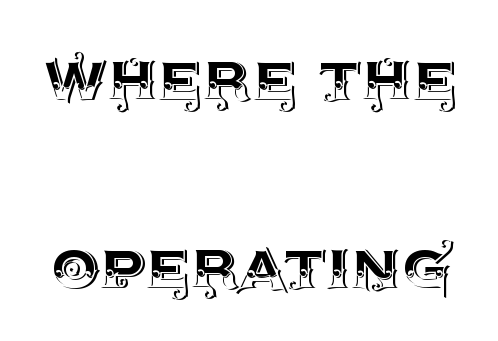
Q: Is the text italic (slanted)? A: No, it is upright.
Q: Is the text underlined? A: No.
Q: Is the spacing between letters normal or unusually wide? A: Normal.
Q: Is the spacing between lines tight, normal or loose? A: Loose.
Q: Width (condensed, normal, or wide)? A: Normal.
Q: x-height? A: Large.
Q: Monospaced? A: No.
